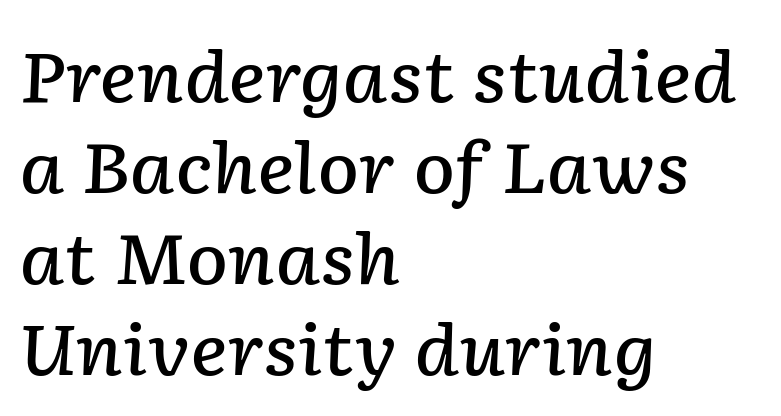
The image shows 70 px semibold type, italic (leaning right); set left-aligned, normal line spacing (1.3x), normal letter spacing, not underlined; low stroke contrast and a medium x-height.
